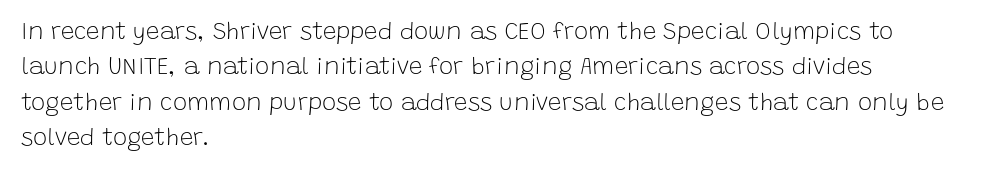
Tracking value appears to be zero — textbook default spacing. Posture: straight, roman, zero tilt. Leftover space on each line is placed entirely after the last word. This is not heavy type; no bold has been used.
